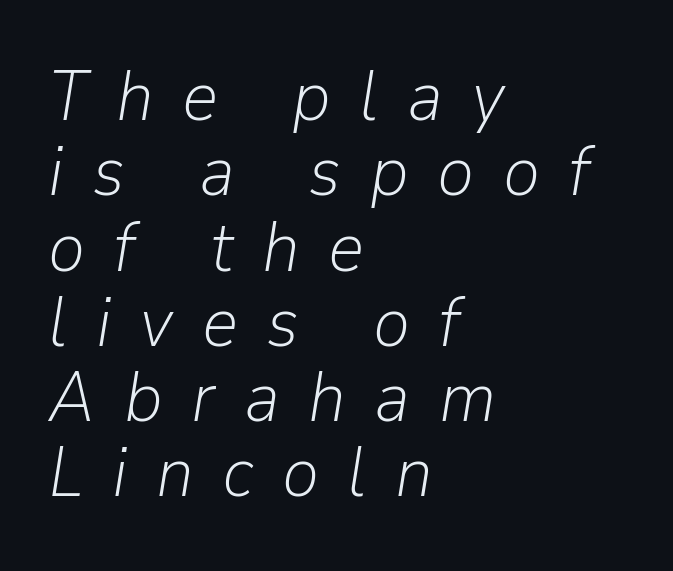
{"italic": "yes", "lean": "right", "slant_degrees": 9, "bold": "no", "weight": "light", "width": "normal", "stroke_contrast": "low", "x_height": "medium", "monospaced": "no", "underline": "no", "align": "left", "line_spacing": "tight", "line_spacing_ratio": 1.06, "letter_spacing": "wide", "letter_spacing_em": 0.4, "glyph_px": 71}
